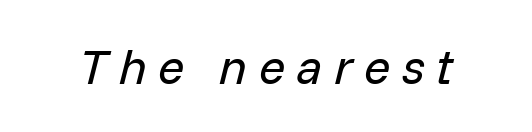
The image shows 49 px regular-weight type, italic (leaning right); set unusually wide letter spacing (+0.23 em), not underlined; low stroke contrast and a medium x-height.
